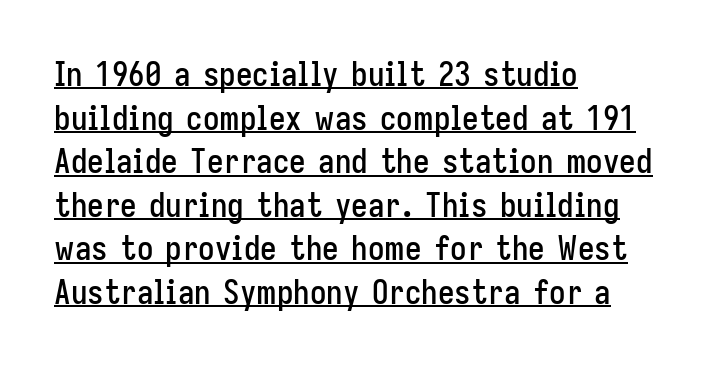
Q: Is the text italic (slanted)? A: No, it is upright.
Q: Is the typeface a serif or a sans-serif typeface? A: Sans-serif.
Q: Is the text underlined? A: Yes.
Q: How is the paragraph aligned? A: Left-aligned.
Q: Is the spacing between letters normal or unusually wide? A: Normal.
Q: Is the spacing between lines tight, normal or loose? A: Normal.
Q: Width (condensed, normal, or wide)? A: Condensed.
Q: Stroke contrast? A: Low.
Q: x-height? A: Medium.
Q: Monospaced? A: No.
